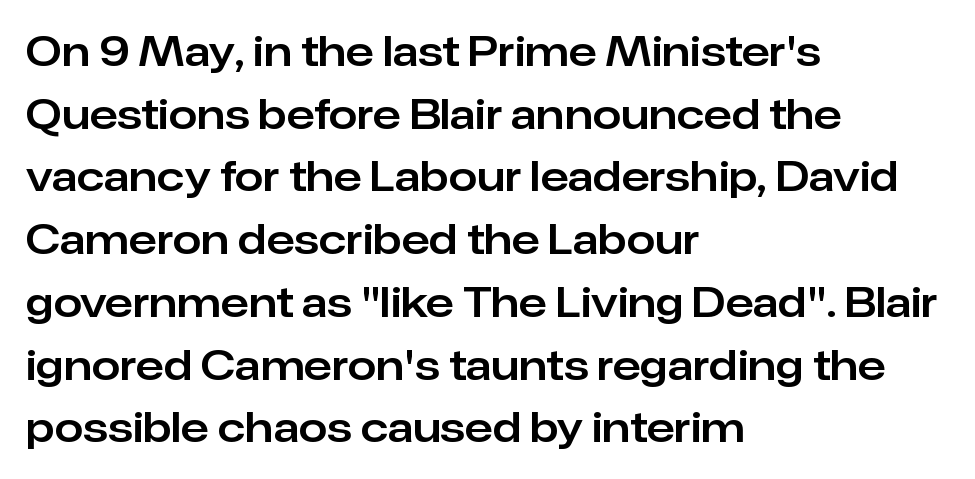
Is the block centered? No — it sits flush against the left margin. A typesetter would call this proportional, since set widths differ per character. This rendering leaves character spacing at its baseline value. Has an underline been added? It has not. Note: no serifs on the glyphs. Is there much room between lines? A standard amount, neither cramped nor airy.
